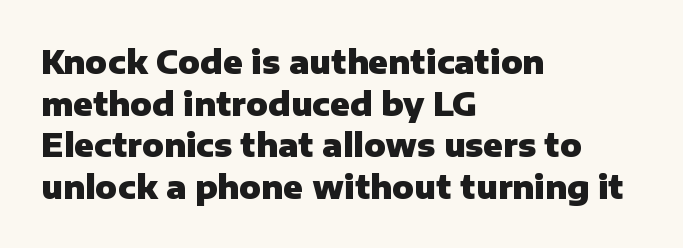
Q: Is the text bold? A: Yes.
Q: Is the text italic (slanted)? A: No, it is upright.
Q: Is the typeface a serif or a sans-serif typeface? A: Sans-serif.
Q: Is the text underlined? A: No.
Q: How is the paragraph aligned? A: Left-aligned.
Q: Is the spacing between letters normal or unusually wide? A: Normal.
Q: Is the spacing between lines tight, normal or loose? A: Normal.
Q: Width (condensed, normal, or wide)? A: Normal.
Q: Stroke contrast? A: Low.
Q: x-height? A: Medium.
Q: Monospaced? A: No.
